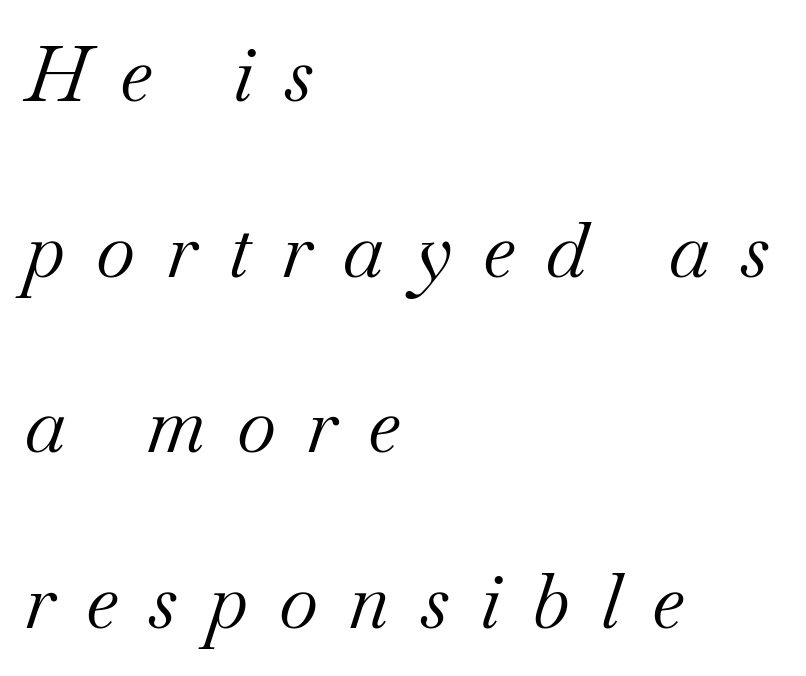
Q: Is the text bold? A: No.
Q: Is the text italic (slanted)? A: Yes, it leans right by about 18 degrees.
Q: Is the typeface a serif or a sans-serif typeface? A: Serif.
Q: Is the text underlined? A: No.
Q: How is the paragraph aligned? A: Left-aligned.
Q: Is the spacing between letters normal or unusually wide? A: Unusually wide.
Q: Is the spacing between lines tight, normal or loose? A: Loose.
Q: Width (condensed, normal, or wide)? A: Normal.
Q: Stroke contrast? A: Medium.
Q: x-height? A: Small.
Q: Monospaced? A: No.
